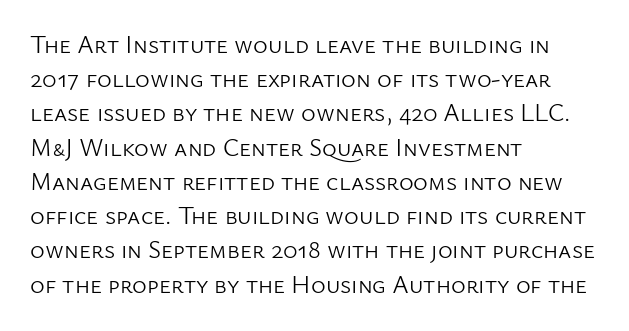
Q: Is the text bold? A: No.
Q: Is the text italic (slanted)? A: No, it is upright.
Q: Is the text underlined? A: No.
Q: How is the paragraph aligned? A: Left-aligned.
Q: Is the spacing between letters normal or unusually wide? A: Normal.
Q: Is the spacing between lines tight, normal or loose? A: Normal.
